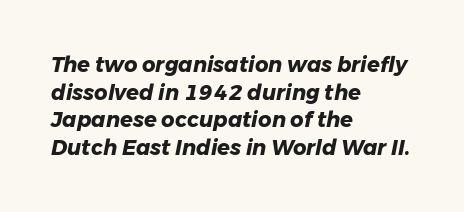
Layout note: lines flush left. Rule under the text: the space is simply empty. Honestly, the letter spacing is just normal — you wouldn't notice it. When letters slant like this, we call the style italic. Interline gaps are of average width in this sample. On the weight axis this lands at bold, roughly 700.
